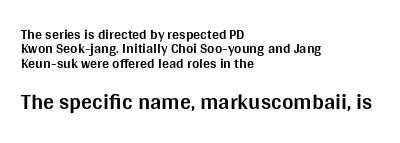
The image shows 22 px bold type, upright; set left-aligned, tight line spacing (1.02x), normal letter spacing, not underlined; the second (bottom) block is 1.57x larger.
